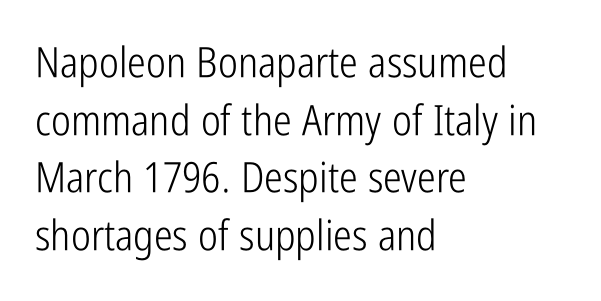
The image shows 42 px light, condensed sans-serif type, upright; set left-aligned, normal line spacing (1.37x), normal letter spacing, not underlined; low stroke contrast and a medium x-height.
